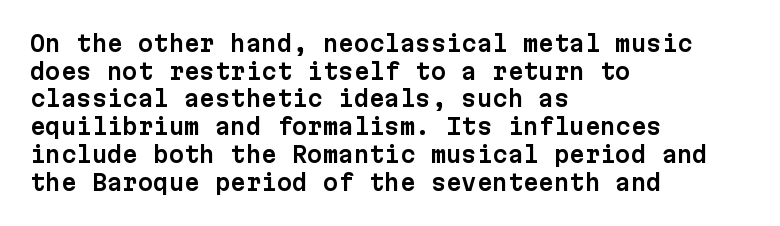
The image shows 22 px text type, upright; set left-aligned, normal line spacing (1.26x), normal letter spacing, not underlined.
